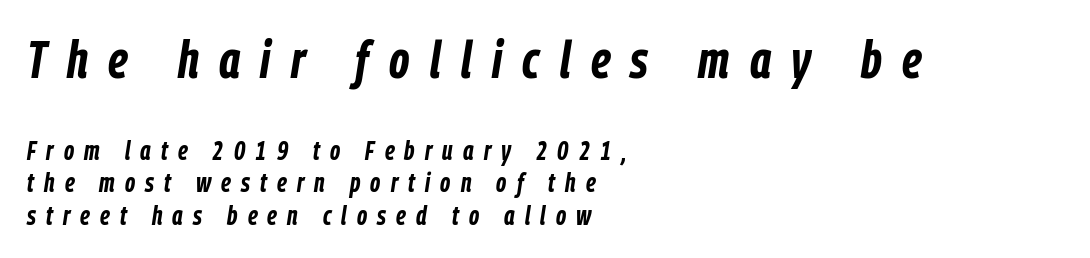
{"italic": "yes", "lean": "right", "slant_degrees": 9, "bold": "yes", "weight": "bold", "width": "condensed", "stroke_contrast": "low", "x_height": "medium", "monospaced": "no", "underline": "no", "align": "left", "line_spacing": "normal", "line_spacing_ratio": 1.25, "letter_spacing": "wide", "letter_spacing_em": 0.39, "larger_block": "first", "size_ratio": 2.0, "glyph_px": 52}
